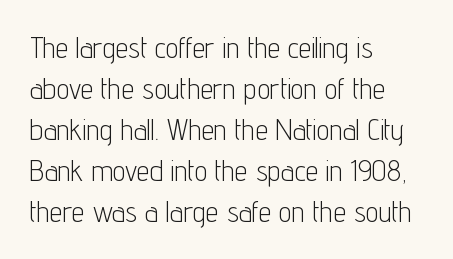
The horizontal fit of the characters is conventional and even. The letters stand upright; this is a roman face. This reads as an unemphasized weight, regular at the heaviest. In terms of letterform style, serifs are entirely absent. Reading down the block, your eye returns to a fixed left position each line.
